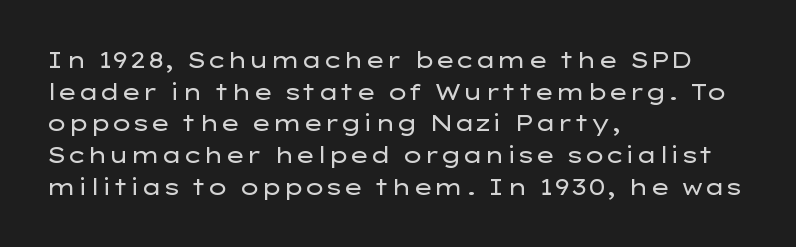
{"italic": "no", "bold": "no", "underline": "no", "align": "left", "line_spacing": "normal", "line_spacing_ratio": 1.44, "letter_spacing": "normal", "letter_spacing_em": 0.0, "glyph_px": 22}
